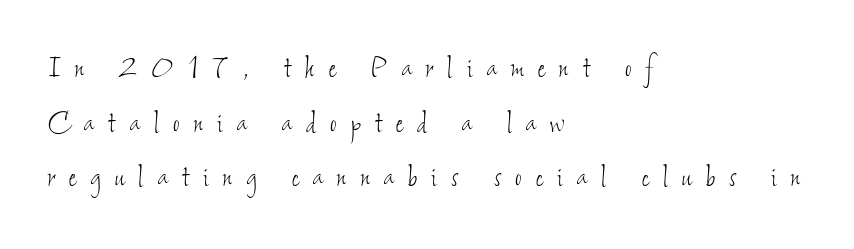
{"bold": "no", "weight": "thin", "width": "condensed", "stroke_contrast": "low", "x_height": "small", "monospaced": "no", "underline": "no", "align": "left", "line_spacing": "normal", "line_spacing_ratio": 1.56, "letter_spacing": "wide", "letter_spacing_em": 0.41, "glyph_px": 35}
